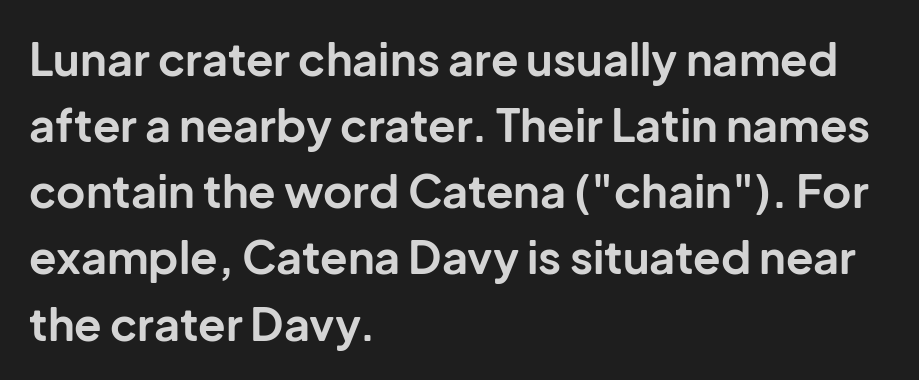
Q: Is the text bold? A: Yes.
Q: Is the text italic (slanted)? A: No, it is upright.
Q: Is the typeface a serif or a sans-serif typeface? A: Sans-serif.
Q: Is the text underlined? A: No.
Q: How is the paragraph aligned? A: Left-aligned.
Q: Is the spacing between letters normal or unusually wide? A: Normal.
Q: Is the spacing between lines tight, normal or loose? A: Normal.
Q: Width (condensed, normal, or wide)? A: Normal.
Q: Stroke contrast? A: Low.
Q: x-height? A: Medium.
Q: Monospaced? A: No.
